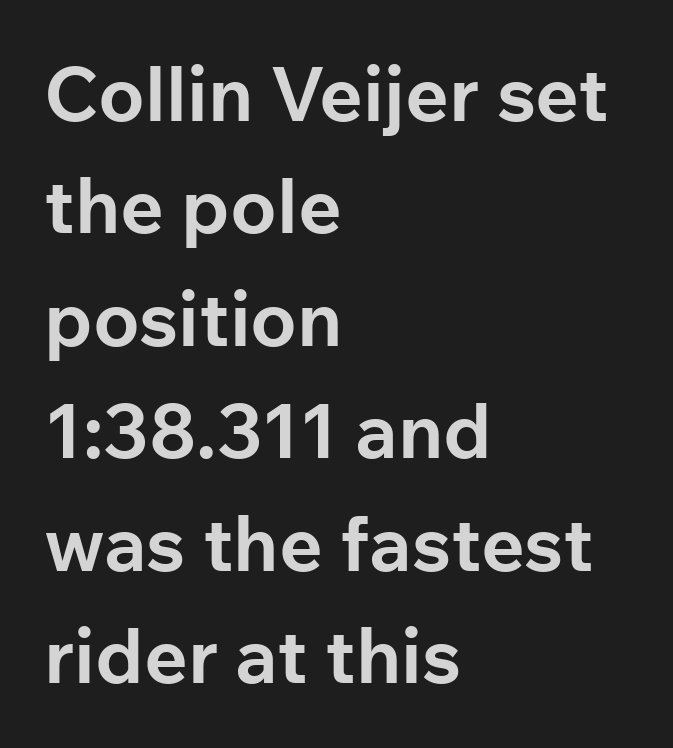
Q: Is the text bold? A: Yes.
Q: Is the text italic (slanted)? A: No, it is upright.
Q: Is the typeface a serif or a sans-serif typeface? A: Sans-serif.
Q: Is the text underlined? A: No.
Q: How is the paragraph aligned? A: Left-aligned.
Q: Is the spacing between letters normal or unusually wide? A: Normal.
Q: Is the spacing between lines tight, normal or loose? A: Normal.
Q: Width (condensed, normal, or wide)? A: Normal.
Q: Stroke contrast? A: Low.
Q: x-height? A: Medium.
Q: Monospaced? A: No.
